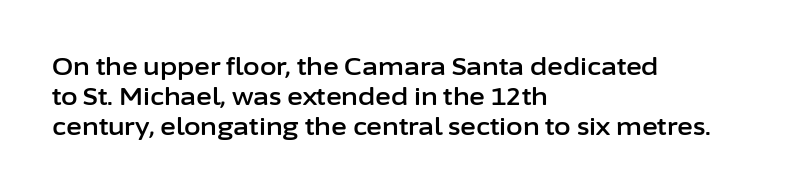
{"italic": "no", "underline": "no", "align": "left", "line_spacing": "normal", "line_spacing_ratio": 1.26, "letter_spacing": "normal", "letter_spacing_em": 0.0, "glyph_px": 24}
